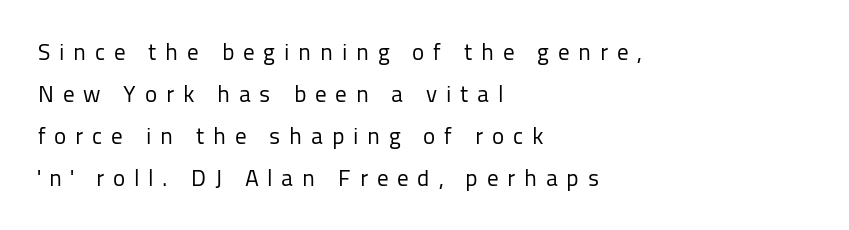
The image shows 23 px text type, upright; set left-aligned, line spacing 1.82x, unusually wide letter spacing (+0.38 em), not underlined.
